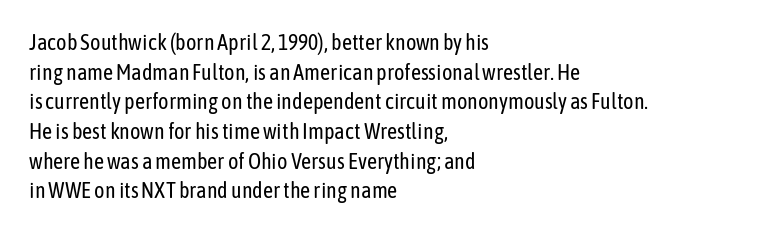
The image shows 22 px text type, upright; set left-aligned, normal line spacing (1.35x), normal letter spacing, not underlined.
